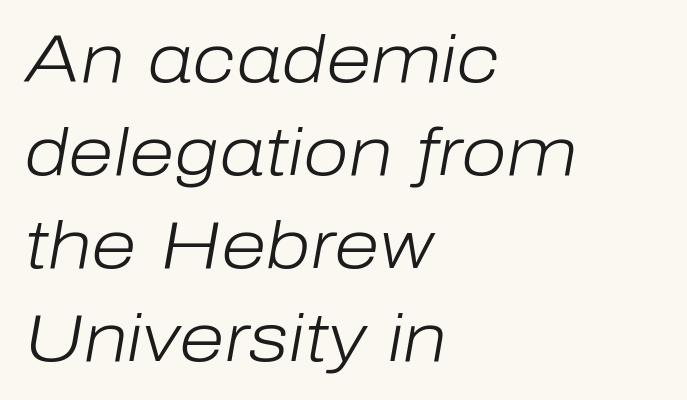
These lines stack with their left ends in a neat column. The glyphs are unaccompanied by any horizontal stroke below them. If you measured baseline to baseline, you'd find a middling distance. Tracking value appears to be zero — textbook default spacing. Does the lettering tilt? It does — this is italic.
